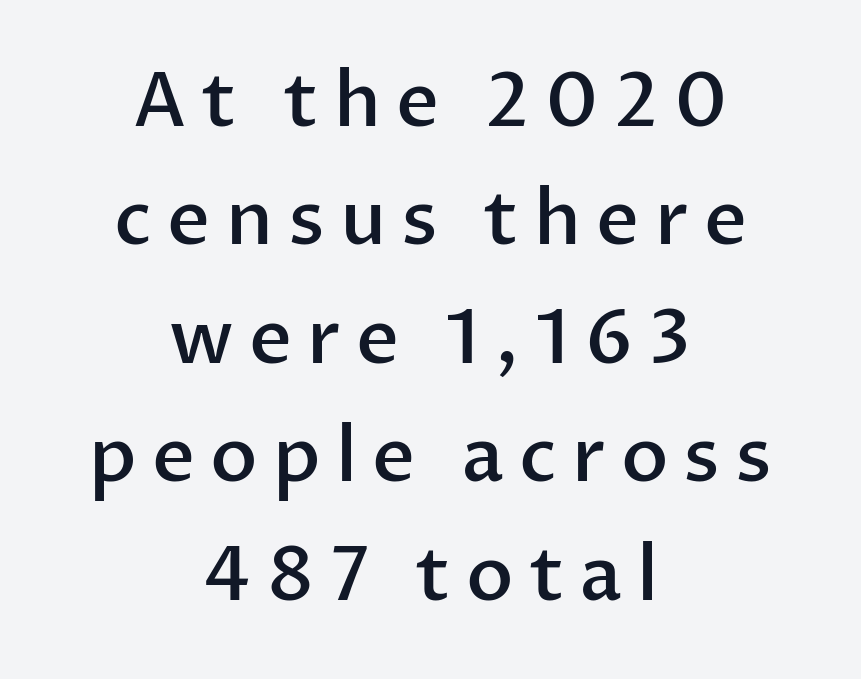
The axis of the letterforms is exactly vertical. Is this a fixed-width face? No — the glyphs have proportional, varying widths. Horizontal alignment here is central, giving a formal, balanced look. As a designer I'd log this as weight 600, semibold. Spacing between characters has been opened up far beyond the box default.
